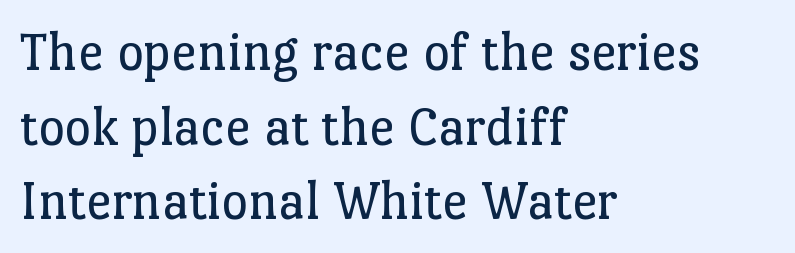
The image shows 57 px regular-weight serif type, upright; set left-aligned, normal line spacing (1.31x), normal letter spacing, not underlined; low stroke contrast and a medium x-height.
